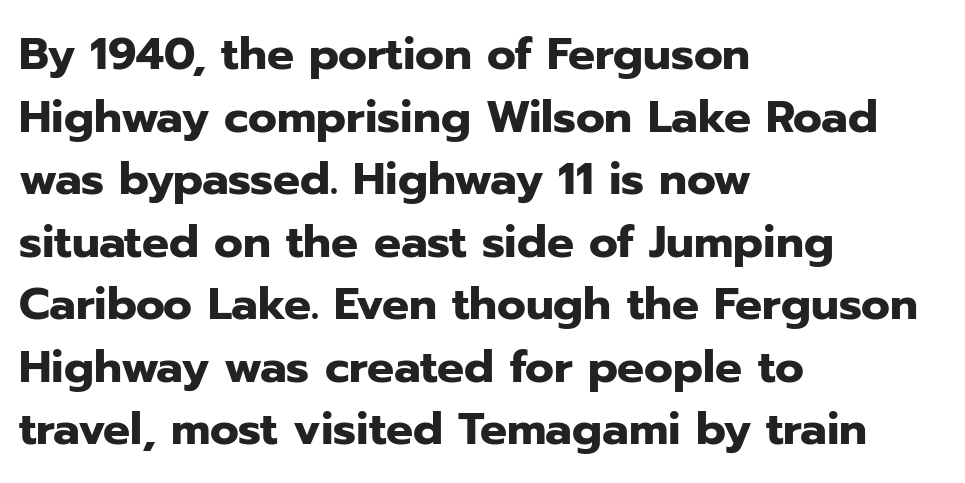
The rows are spaced the way most documents space them. Think of a printed novel: that variable character pitch is what you see here. Examine the stroke ends and you'll find no serifs. The rendering uses a bold face; every stroke is thick and dark. Vertical strokes here are truly vertical. If you drew a ruler down the left edge, every line would touch it.
